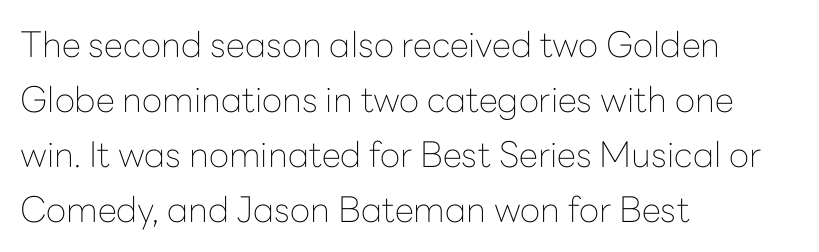
{"serif": "no", "italic": "no", "bold": "no", "weight": "thin", "width": "normal", "stroke_contrast": "low", "x_height": "medium", "monospaced": "no", "underline": "no", "align": "left", "line_spacing": "normal", "line_spacing_ratio": 1.57, "letter_spacing": "normal", "letter_spacing_em": 0.0, "glyph_px": 35}
